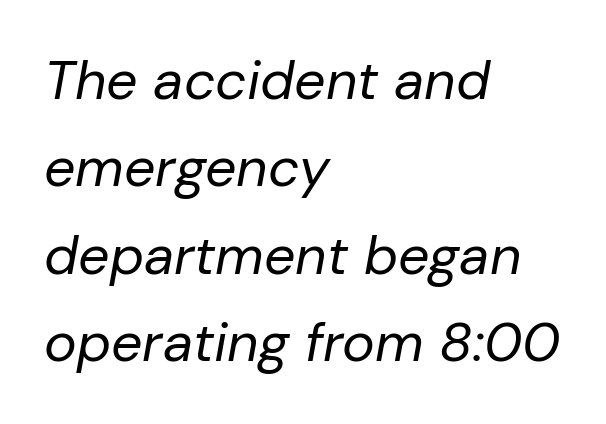
Q: Is the text bold? A: No.
Q: Is the text italic (slanted)? A: Yes, it leans right by about 10 degrees.
Q: Is the text underlined? A: No.
Q: How is the paragraph aligned? A: Left-aligned.
Q: Is the spacing between letters normal or unusually wide? A: Normal.
Q: Is the spacing between lines tight, normal or loose? A: Normal.
Q: Width (condensed, normal, or wide)? A: Normal.
Q: Stroke contrast? A: Low.
Q: x-height? A: Medium.
Q: Monospaced? A: No.
